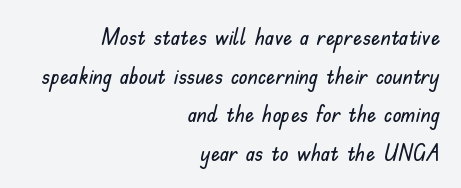
{"underline": "no", "align": "right", "line_spacing": "normal", "line_spacing_ratio": 1.68, "letter_spacing": "normal", "letter_spacing_em": 0.0, "glyph_px": 23}
